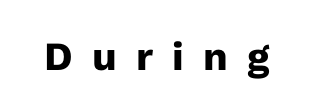
Q: Is the text bold? A: Yes.
Q: Is the text italic (slanted)? A: No, it is upright.
Q: Is the typeface a serif or a sans-serif typeface? A: Sans-serif.
Q: Is the text underlined? A: No.
Q: Is the spacing between letters normal or unusually wide? A: Unusually wide.
Q: Width (condensed, normal, or wide)? A: Normal.
Q: Stroke contrast? A: Low.
Q: x-height? A: Medium.
Q: Monospaced? A: No.
